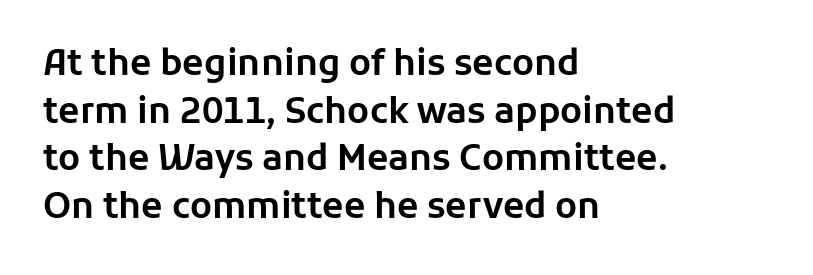
The image shows 35 px sans-serif type, upright; set left-aligned, normal line spacing (1.36x), normal letter spacing, not underlined; low stroke contrast and a medium x-height.
